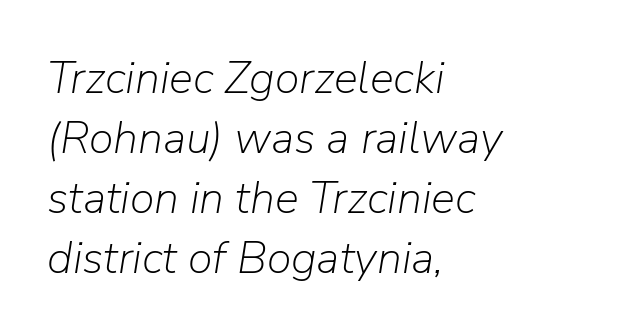
Q: Is the text bold? A: No.
Q: Is the text italic (slanted)? A: Yes, it leans right by about 9 degrees.
Q: Is the text underlined? A: No.
Q: How is the paragraph aligned? A: Left-aligned.
Q: Is the spacing between letters normal or unusually wide? A: Normal.
Q: Is the spacing between lines tight, normal or loose? A: Normal.
Q: Width (condensed, normal, or wide)? A: Normal.
Q: Stroke contrast? A: Low.
Q: x-height? A: Medium.
Q: Monospaced? A: No.
